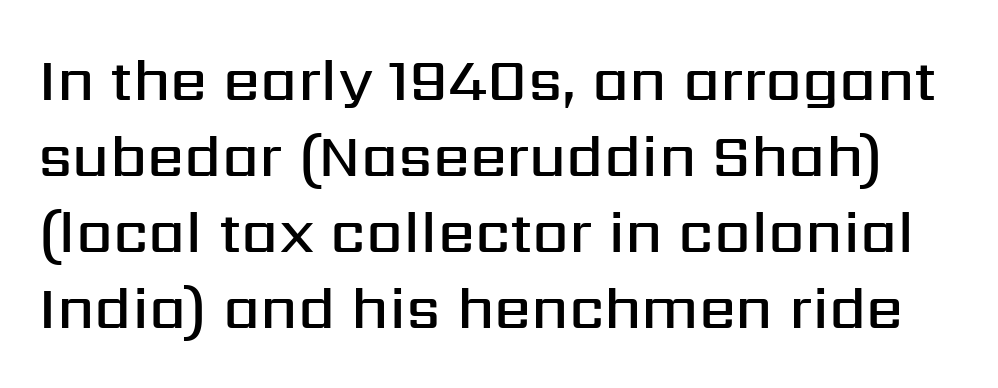
Q: Is the text bold? A: Semi-bold.
Q: Is the text italic (slanted)? A: No, it is upright.
Q: Is the typeface a serif or a sans-serif typeface? A: Sans-serif.
Q: Is the text underlined? A: No.
Q: Is the spacing between letters normal or unusually wide? A: Normal.
Q: Is the spacing between lines tight, normal or loose? A: Normal.
Q: Width (condensed, normal, or wide)? A: Normal.
Q: Stroke contrast? A: Medium.
Q: x-height? A: Medium.
Q: Monospaced? A: No.
